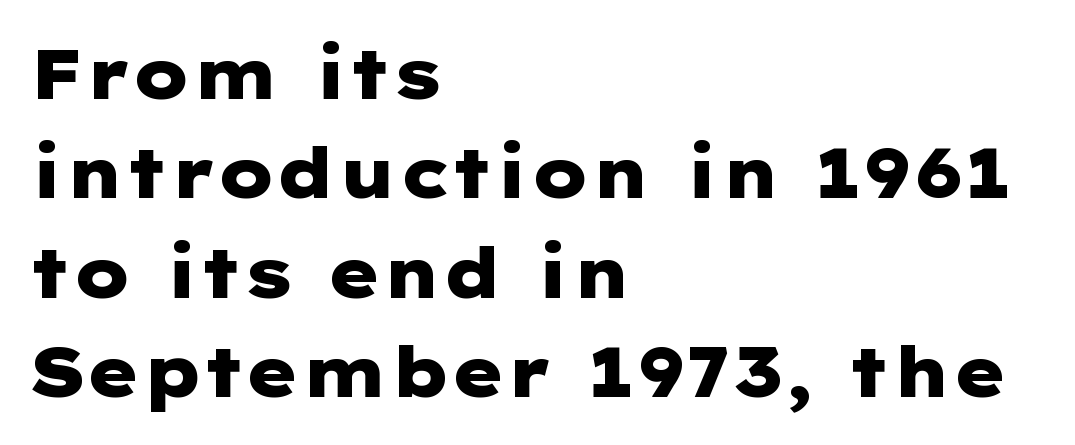
Q: Is the text bold? A: Yes.
Q: Is the text italic (slanted)? A: No, it is upright.
Q: Is the typeface a serif or a sans-serif typeface? A: Sans-serif.
Q: Is the text underlined? A: No.
Q: How is the paragraph aligned? A: Left-aligned.
Q: Is the spacing between letters normal or unusually wide? A: Normal.
Q: Is the spacing between lines tight, normal or loose? A: Normal.
Q: Width (condensed, normal, or wide)? A: Wide.
Q: Stroke contrast? A: Low.
Q: x-height? A: Medium.
